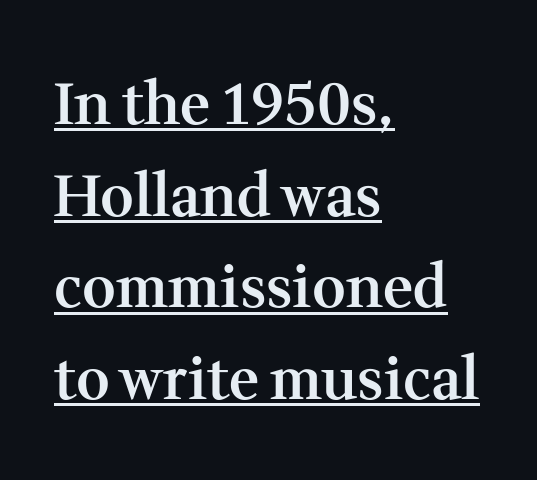
{"serif": "yes", "italic": "no", "bold": "semi", "weight": "semibold", "width": "normal", "stroke_contrast": "medium", "x_height": "medium", "monospaced": "no", "underline": "yes", "align": "left", "line_spacing": "normal", "line_spacing_ratio": 1.58, "letter_spacing": "normal", "letter_spacing_em": 0.0, "glyph_px": 58}
